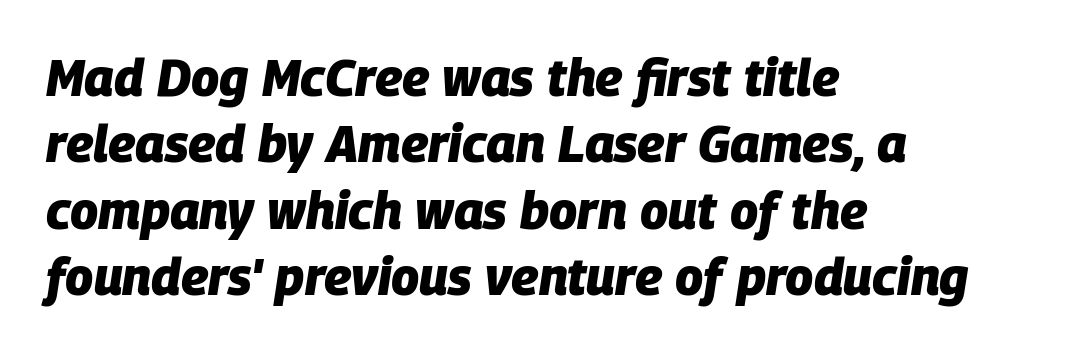
The image shows 51 px heavy type, italic (leaning right); set left-aligned, normal line spacing (1.3x), normal letter spacing, not underlined; low stroke contrast and a large x-height.
